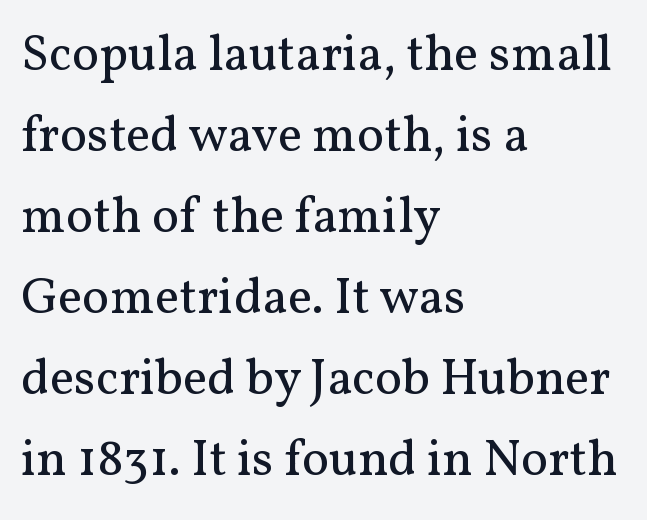
Yep, those are serifs on the letters. Tracking here is standard; glyphs follow each other at the usual distance. The space between consecutive lines is moderate. Weight: not bold — regular or lighter. A clean baseline with only descenders dipping below it. Every row of glyphs begins at an identical x-position on the left.
